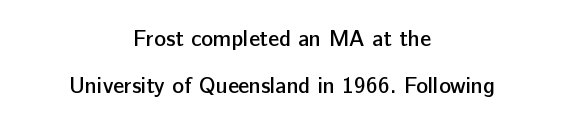
Check the space under the baseline: it is left empty. Characters follow at the spacing the type designer built in. Emphasis by weight is partial: semibold. This sample trades compactness for vertical openness between lines. These lines stack symmetrically, like a column narrowing and widening about its center. Do the letters lean? They stand straight.
